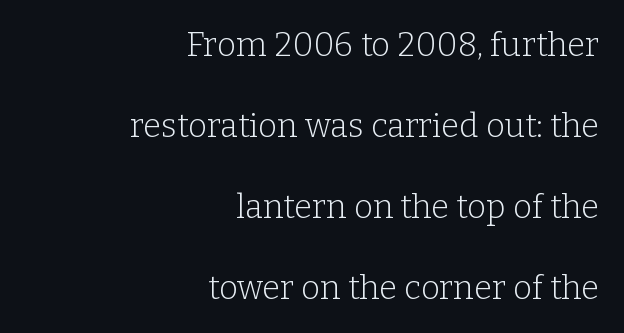
{"serif": "yes", "italic": "no", "bold": "no", "weight": "light", "width": "normal", "stroke_contrast": "low", "x_height": "medium", "monospaced": "no", "underline": "no", "align": "right", "line_spacing": "loose", "line_spacing_ratio": 2.45, "letter_spacing": "normal", "letter_spacing_em": 0.0, "glyph_px": 33}
